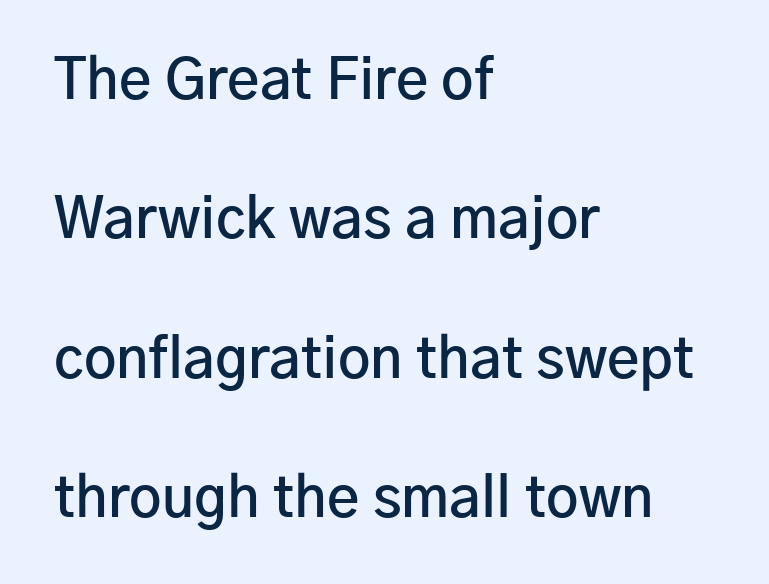
Q: Is the text bold? A: Semi-bold.
Q: Is the text italic (slanted)? A: No, it is upright.
Q: Is the typeface a serif or a sans-serif typeface? A: Sans-serif.
Q: Is the text underlined? A: No.
Q: How is the paragraph aligned? A: Left-aligned.
Q: Is the spacing between letters normal or unusually wide? A: Normal.
Q: Is the spacing between lines tight, normal or loose? A: Loose.
Q: Width (condensed, normal, or wide)? A: Normal.
Q: Stroke contrast? A: Low.
Q: x-height? A: Medium.
Q: Monospaced? A: No.
